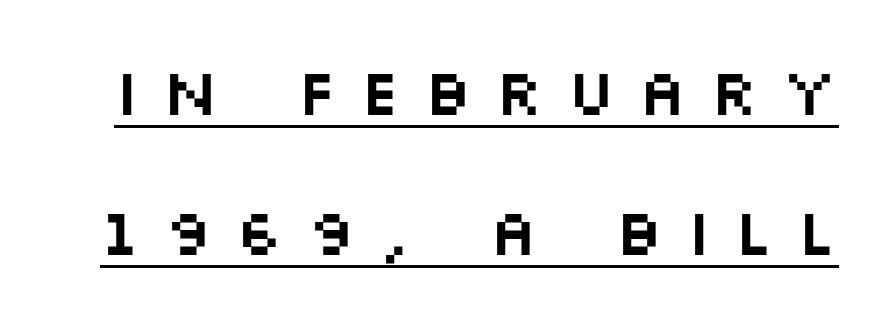
The image shows 65 px wide sans-serif type, upright; set loose line spacing (2.16x), unusually wide letter spacing (+0.35 em), underlined; medium stroke contrast and a large x-height.
